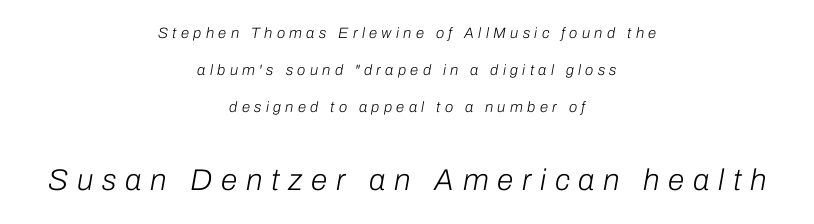
This is not heavy type; no bold has been used. You could fit nearly another row in the gap between these rows. A student would notice the bottom passage is typeset larger than what precedes it. Characters are canted at an angle relative to the baseline's perpendicular. The typesetter chose a symmetrical, centered arrangement here. Each letter keeps its own natural width here, so spacing adapts to shape.
